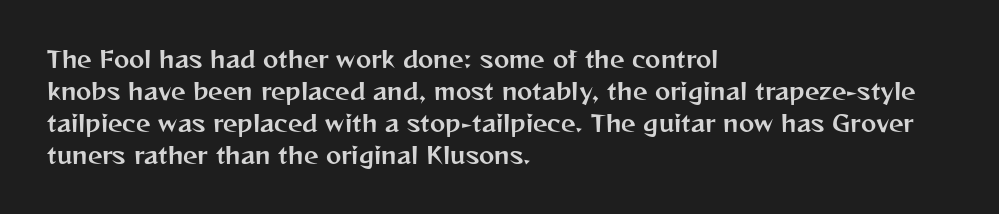
These lines are set flush left with a ragged right edge. Nope, not italic — everything's standing straight. Observe the ordinary spacing: letters are neighbours, not strangers. Vertically, the passage feels balanced, rows spaced as you'd expect. Has an underline been added? It has not.
